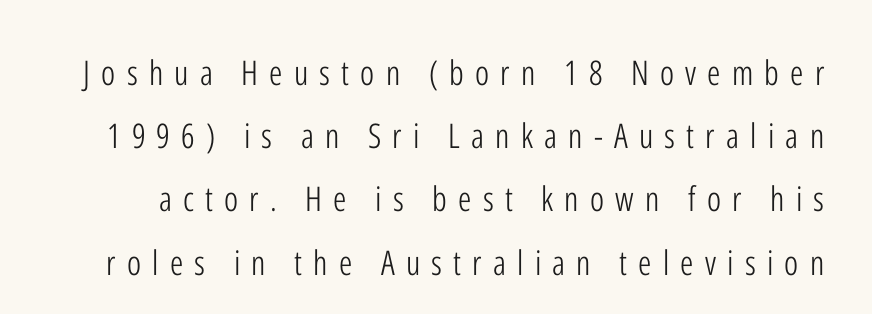
The image shows 34 px light, condensed sans-serif type, upright; set line spacing 1.86x, unusually wide letter spacing (+0.33 em), not underlined; low stroke contrast and a medium x-height.
